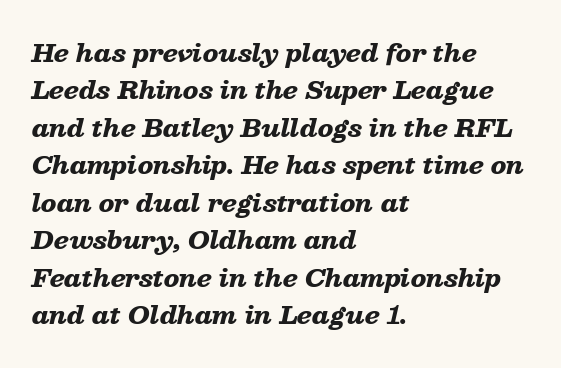
{"italic": "yes", "lean": "right", "slant_degrees": 13, "bold": "yes", "underline": "no", "align": "left", "line_spacing": "normal", "line_spacing_ratio": 1.56, "letter_spacing": "normal", "letter_spacing_em": 0.0, "glyph_px": 24}
